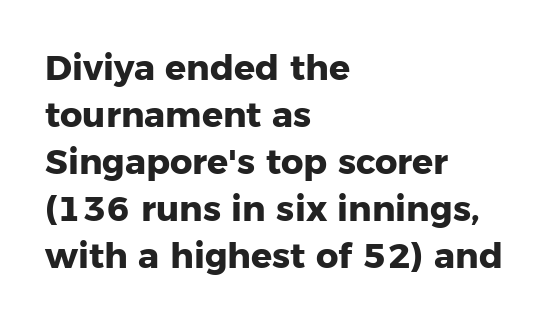
Q: Is the text bold? A: Yes.
Q: Is the text italic (slanted)? A: No, it is upright.
Q: Is the typeface a serif or a sans-serif typeface? A: Sans-serif.
Q: Is the text underlined? A: No.
Q: How is the paragraph aligned? A: Left-aligned.
Q: Is the spacing between letters normal or unusually wide? A: Normal.
Q: Is the spacing between lines tight, normal or loose? A: Normal.
Q: Width (condensed, normal, or wide)? A: Normal.
Q: Stroke contrast? A: Low.
Q: x-height? A: Medium.
Q: Monospaced? A: No.
